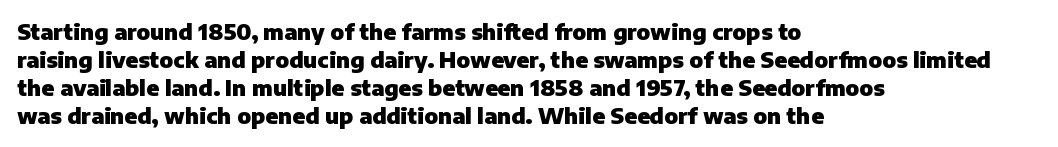
The passage is arranged the way most books set body copy — flush left. No word sits above an underline. Nobody touched the tracking dial on this one. Stroke thickness is high; the sample reads as a true bold.
